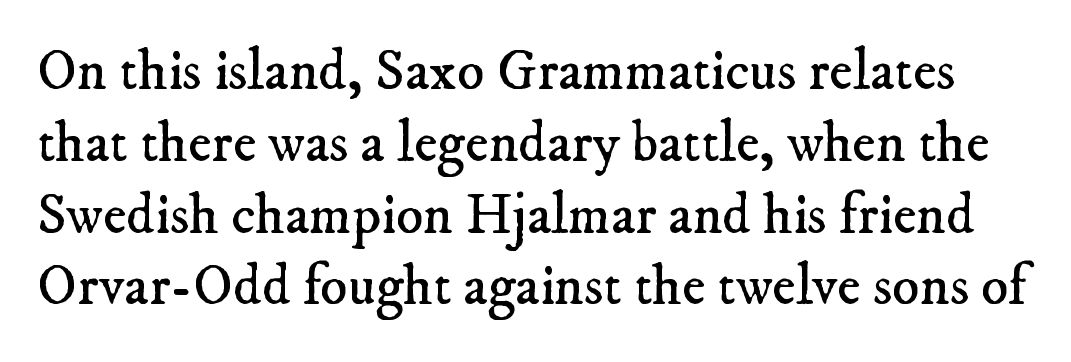
{"serif": "yes", "bold": "no", "weight": "regular", "width": "normal", "stroke_contrast": "low", "x_height": "small", "monospaced": "no", "underline": "no", "line_spacing": "normal", "line_spacing_ratio": 1.26, "letter_spacing": "normal", "letter_spacing_em": 0.0, "glyph_px": 57}
